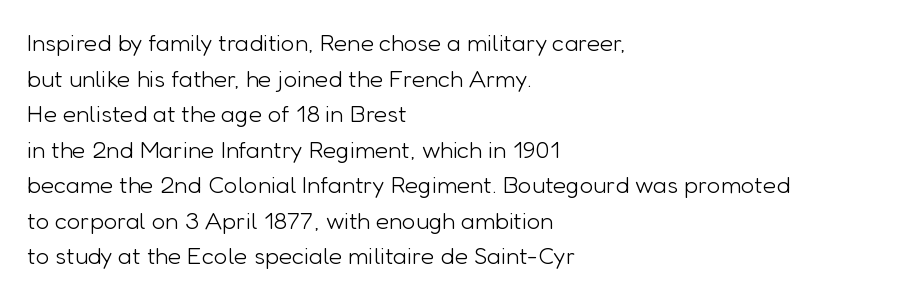
{"italic": "no", "bold": "no", "underline": "no", "align": "left", "line_spacing": "normal", "line_spacing_ratio": 1.48, "letter_spacing": "normal", "letter_spacing_em": 0.0, "glyph_px": 24}
